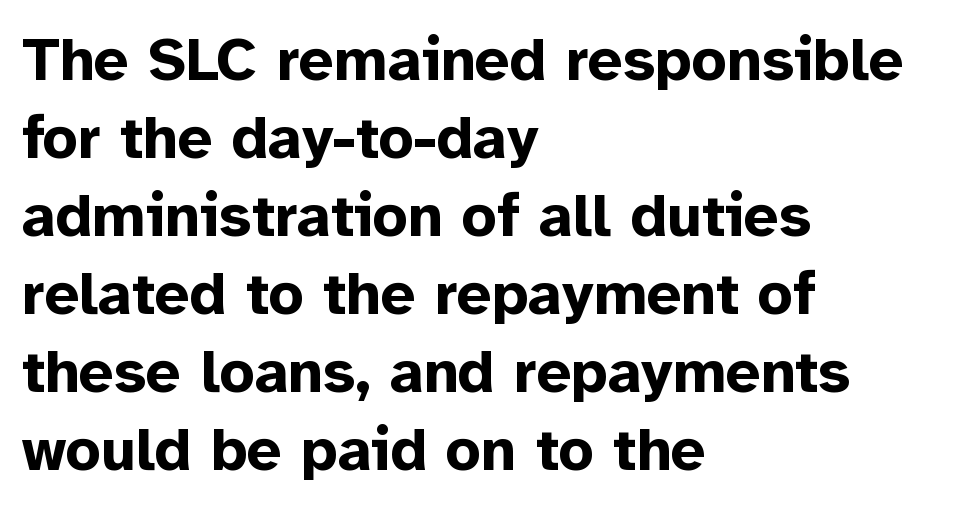
{"serif": "no", "italic": "no", "bold": "yes", "weight": "bold", "width": "normal", "stroke_contrast": "low", "x_height": "medium", "monospaced": "no", "underline": "no", "align": "left", "line_spacing": "normal", "line_spacing_ratio": 1.28, "letter_spacing": "normal", "letter_spacing_em": 0.0, "glyph_px": 61}
